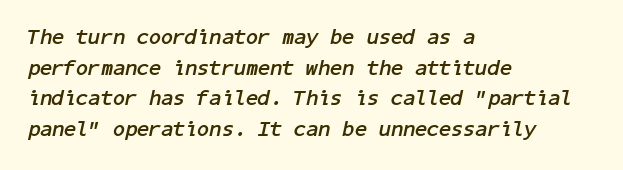
{"italic": "yes", "lean": "right", "slant_degrees": 11, "bold": "yes", "underline": "no", "align": "left", "line_spacing": "normal", "line_spacing_ratio": 1.39, "letter_spacing": "normal", "letter_spacing_em": 0.0, "glyph_px": 22}
